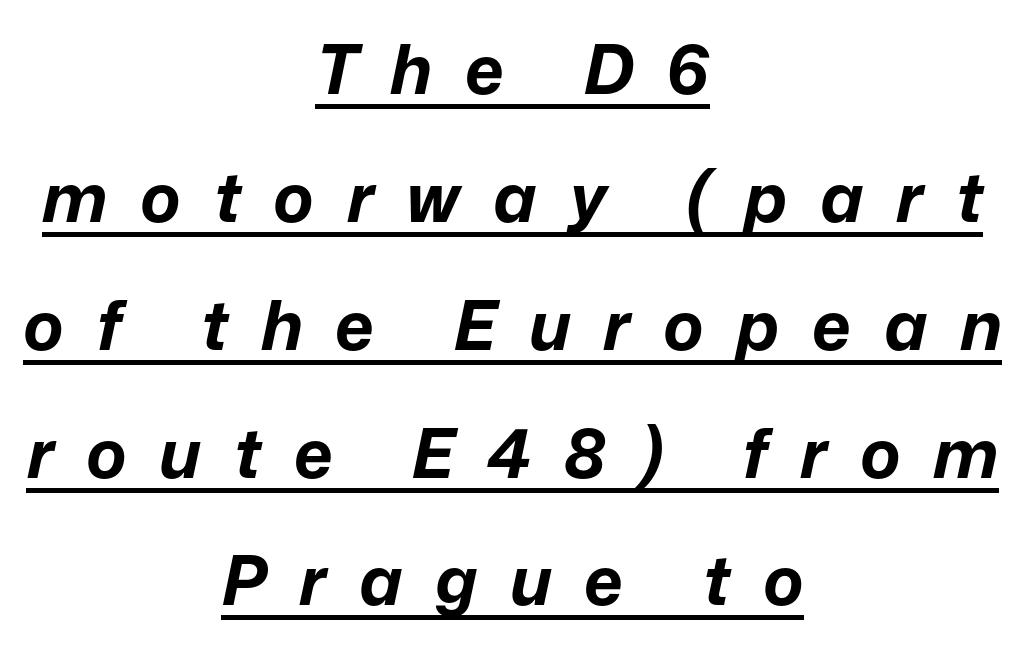
The image shows 68 px bold type, italic (leaning right); set centered, line spacing 1.88x, unusually wide letter spacing (+0.48 em), underlined; low stroke contrast and a medium x-height.
